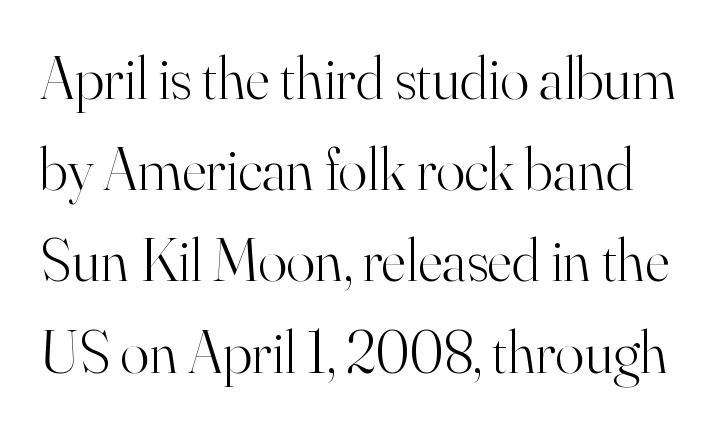
Font category for this specimen: serif. Does the lettering tilt? It doesn't — this is upright. Weight class: somewhere from thin through regular. This rendering features lettering with no underline.
